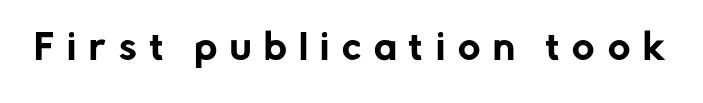
{"serif": "no", "italic": "no", "width": "normal", "stroke_contrast": "low", "x_height": "medium", "monospaced": "no", "underline": "no", "letter_spacing": "wide", "letter_spacing_em": 0.38, "glyph_px": 34}
